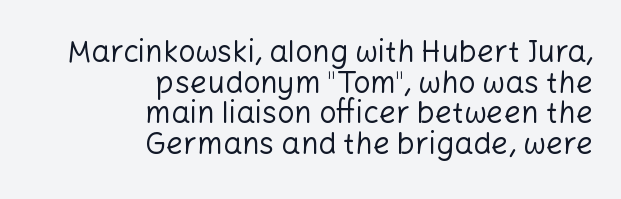
The typesetting does not lean heavy: it is not bold. The passage shown is typed in a proportional face where columns would drift. Vertical strokes here are truly vertical. The lines are packed closely together with very little leading. In terms of letterform style, serifs are entirely absent.
